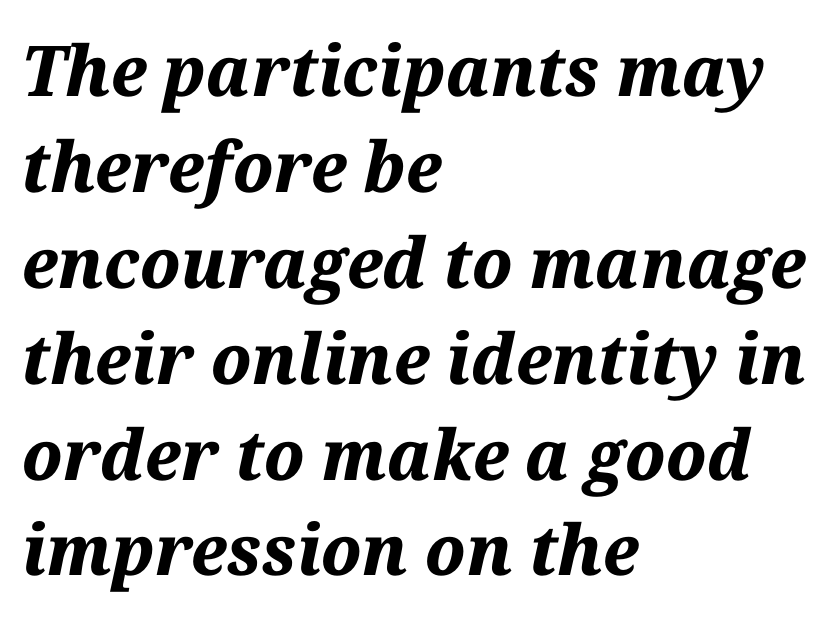
A full-strength bold gives these letters their thick strokes. A clean baseline with only descenders dipping below it. These lines are rendered in a variable-pitch font. One-word summary of the alignment: left.
